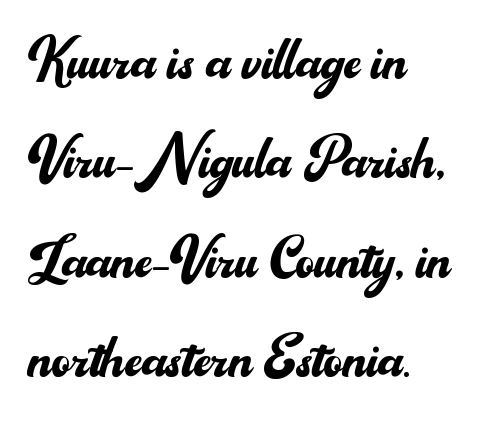
The letters advance in unequal steps, a hallmark of proportional type. Caption: multi-line text, flush left, ragged right. Rows of type keep a routine distance in the vertical direction.
